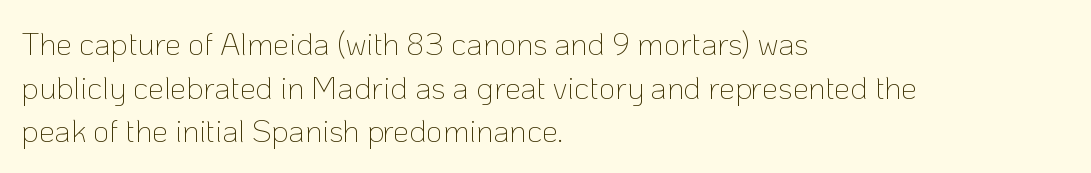
The image shows 32 px thin sans-serif type, upright; set left-aligned, normal line spacing (1.36x), normal letter spacing, not underlined; low stroke contrast and a medium x-height.
